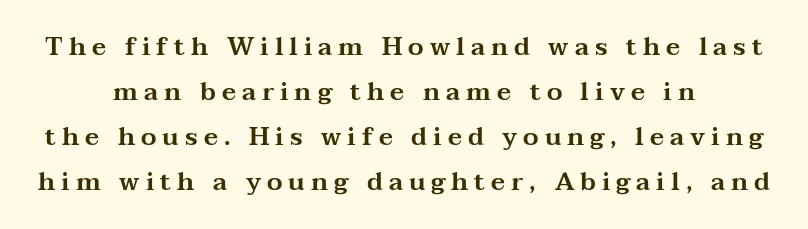
The image shows 25 px text type, upright; set centered, line spacing 1.8x, unusually wide letter spacing (+0.24 em), not underlined.
